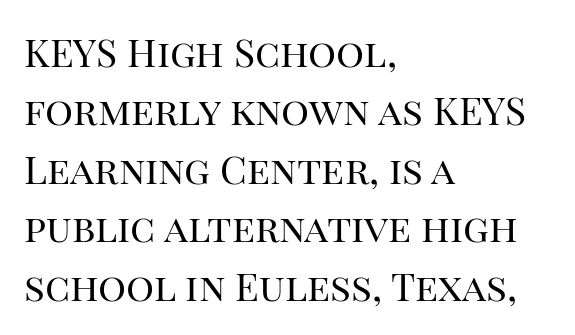
The image shows 39 px regular-weight serif type, upright; set left-aligned, normal line spacing (1.5x), normal letter spacing, not underlined; high stroke contrast and a large x-height.
